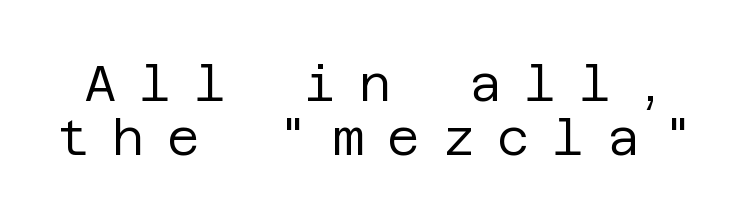
{"serif": "no", "italic": "no", "bold": "no", "weight": "regular", "width": "normal", "stroke_contrast": "low", "x_height": "large", "underline": "no", "line_spacing": "tight", "line_spacing_ratio": 1.09, "letter_spacing": "wide", "letter_spacing_em": 0.45, "glyph_px": 50}
